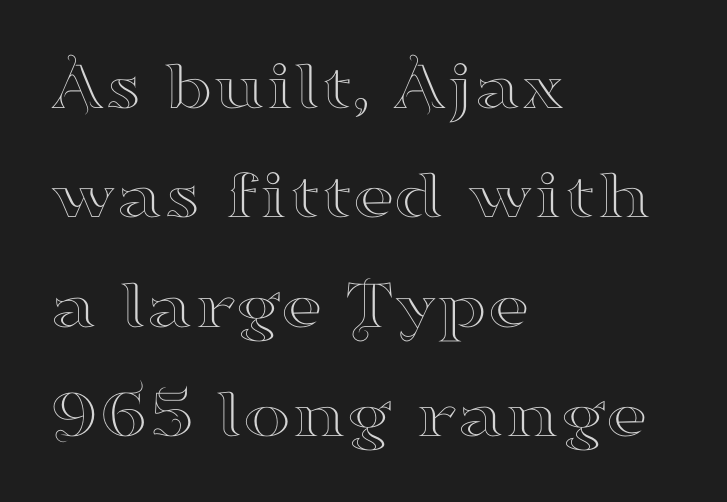
Serif or sans? Serif — the stroke terminals have little feet. Beneath every word, the page is bare. The passage is arranged the way most books set body copy — flush left. A typesetter would mark this as roman, not italic. Inter-character spacing is left at the font's built-in metrics.
